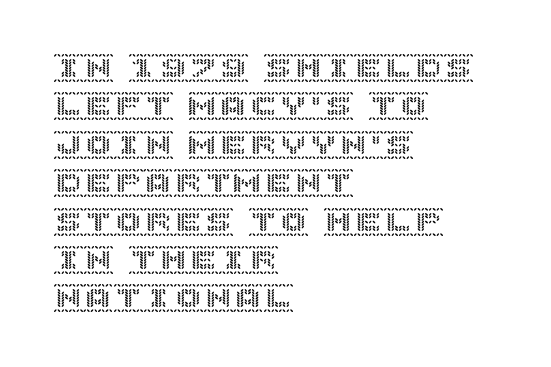
Q: Is the text italic (slanted)? A: No, it is upright.
Q: Is the text underlined? A: No.
Q: How is the paragraph aligned? A: Left-aligned.
Q: Is the spacing between letters normal or unusually wide? A: Normal.
Q: Is the spacing between lines tight, normal or loose? A: Normal.
Q: Width (condensed, normal, or wide)? A: Normal.
Q: x-height? A: Large.
